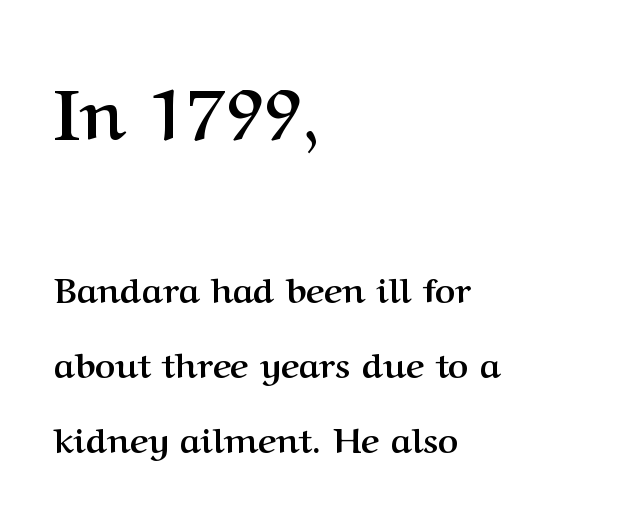
The image shows 70 px semibold serif type, upright; set left-aligned, loose line spacing (2.14x), normal letter spacing, not underlined; the first (top) block is 2.0x larger; medium stroke contrast and a medium x-height.
